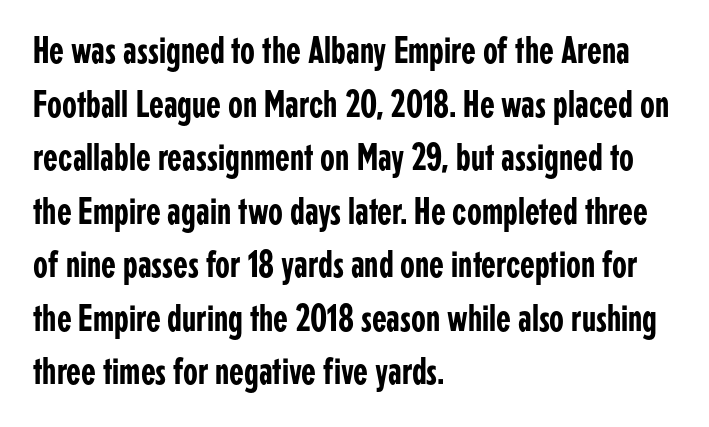
The image shows 38 px condensed sans-serif type, upright; set left-aligned, normal line spacing (1.41x), normal letter spacing, not underlined; low stroke contrast and a medium x-height.
